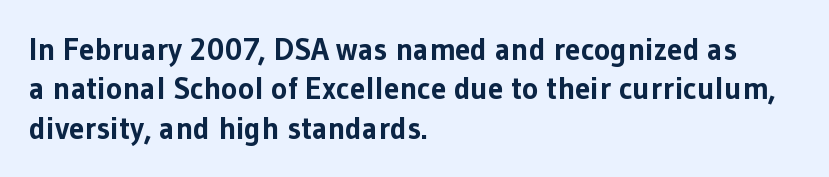
The image shows 31 px bold sans-serif type, upright; set left-aligned, normal line spacing (1.27x), normal letter spacing, not underlined; low stroke contrast and a medium x-height.
